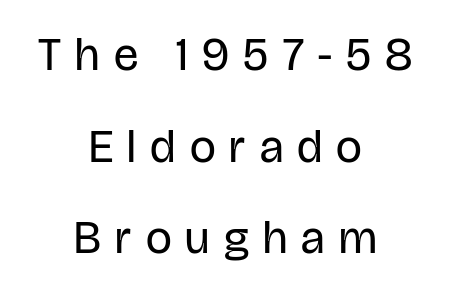
The image shows 46 px regular-weight, condensed sans-serif type, upright; set centered, loose line spacing (1.99x), unusually wide letter spacing (+0.31 em), not underlined; low stroke contrast and a large x-height.
